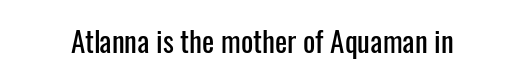
Q: Is the text italic (slanted)? A: No, it is upright.
Q: Is the typeface a serif or a sans-serif typeface? A: Sans-serif.
Q: Is the text underlined? A: No.
Q: Is the spacing between letters normal or unusually wide? A: Normal.
Q: Width (condensed, normal, or wide)? A: Condensed.
Q: Stroke contrast? A: Low.
Q: x-height? A: Medium.
Q: Monospaced? A: No.
